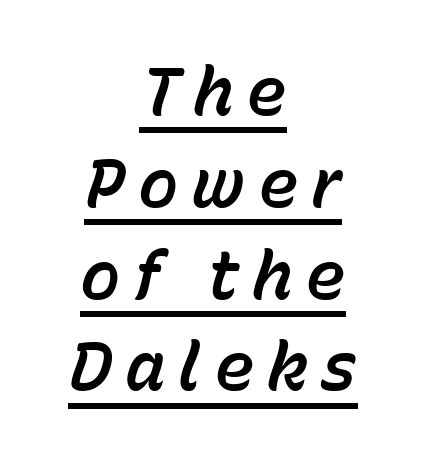
Honestly, the underline is the first thing you notice here. These lines are rendered in a variable-pitch font. The space between consecutive lines is moderate. This sample is center-justified, so both line endings float freely.
